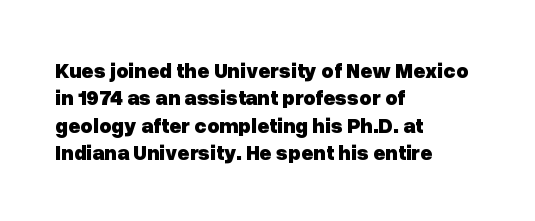
Q: Is the text bold? A: Yes.
Q: Is the text italic (slanted)? A: No, it is upright.
Q: Is the text underlined? A: No.
Q: How is the paragraph aligned? A: Left-aligned.
Q: Is the spacing between letters normal or unusually wide? A: Normal.
Q: Is the spacing between lines tight, normal or loose? A: Normal.
